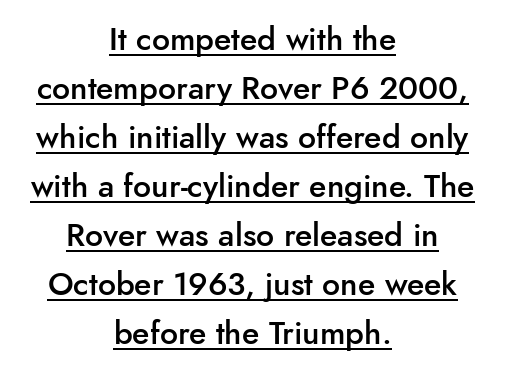
The image shows 32 px semibold sans-serif type, upright; set centered, normal line spacing (1.53x), normal letter spacing, underlined; low stroke contrast and a small x-height.
